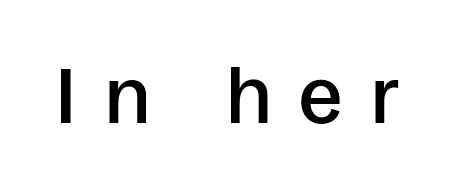
Q: Is the text bold? A: Semi-bold.
Q: Is the text italic (slanted)? A: No, it is upright.
Q: Is the typeface a serif or a sans-serif typeface? A: Sans-serif.
Q: Is the text underlined? A: No.
Q: Is the spacing between letters normal or unusually wide? A: Unusually wide.
Q: Width (condensed, normal, or wide)? A: Normal.
Q: Stroke contrast? A: Low.
Q: x-height? A: Large.
Q: Monospaced? A: No.
